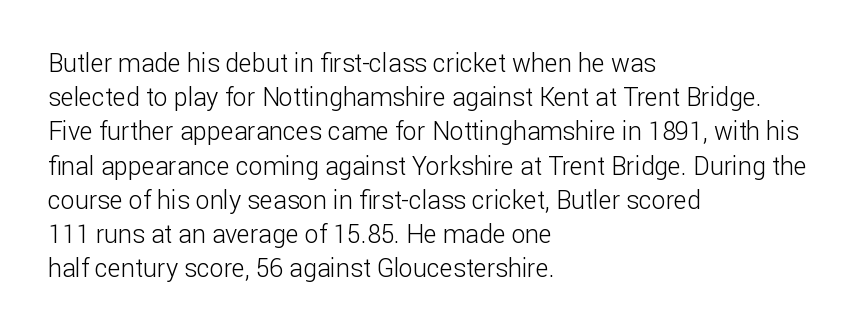
The image shows 25 px text type, upright; set left-aligned, normal line spacing (1.37x), normal letter spacing, not underlined.
